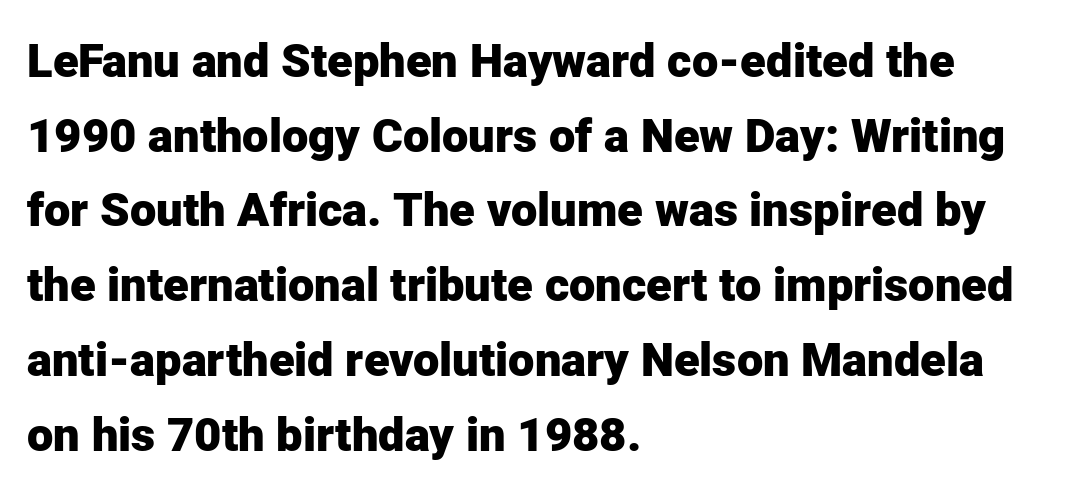
Q: Is the text bold? A: Yes.
Q: Is the text italic (slanted)? A: No, it is upright.
Q: Is the typeface a serif or a sans-serif typeface? A: Sans-serif.
Q: Is the text underlined? A: No.
Q: How is the paragraph aligned? A: Left-aligned.
Q: Is the spacing between letters normal or unusually wide? A: Normal.
Q: Is the spacing between lines tight, normal or loose? A: Normal.
Q: Width (condensed, normal, or wide)? A: Normal.
Q: Stroke contrast? A: Low.
Q: x-height? A: Medium.
Q: Monospaced? A: No.
